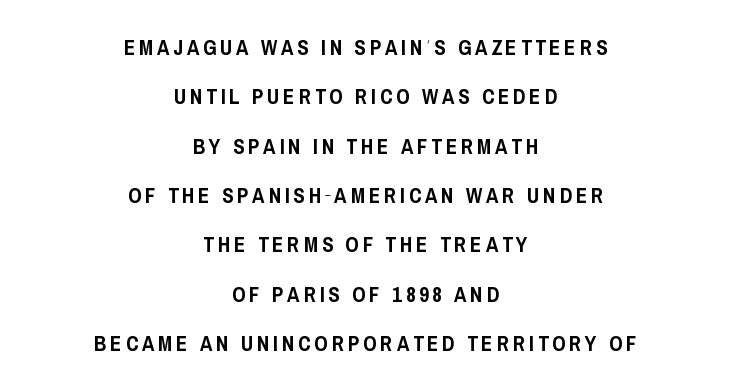
These lines stack symmetrically, like a column narrowing and widening about its center. Beneath every word, the page is bare. Horizontal bands of white between lines are thick stripes. The lettering holds an erect, upright posture throughout.
